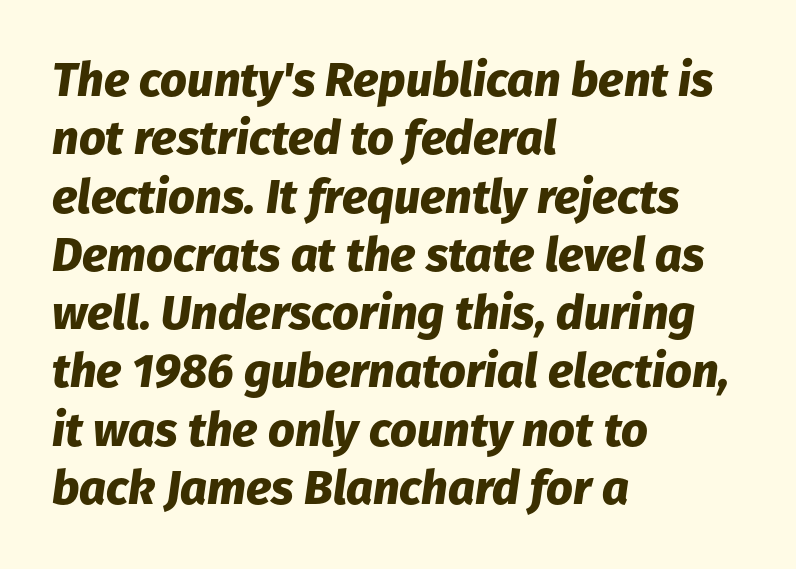
Every letter is thick-stroked: bold, no question. The whole block is typeset with a tilt. Reading down the block, your eye returns to a fixed left position each line. Characters follow at the spacing the type designer built in. Underlining? Definitely not there. Character widths vary here, with narrow letters taking less room than wide ones.
